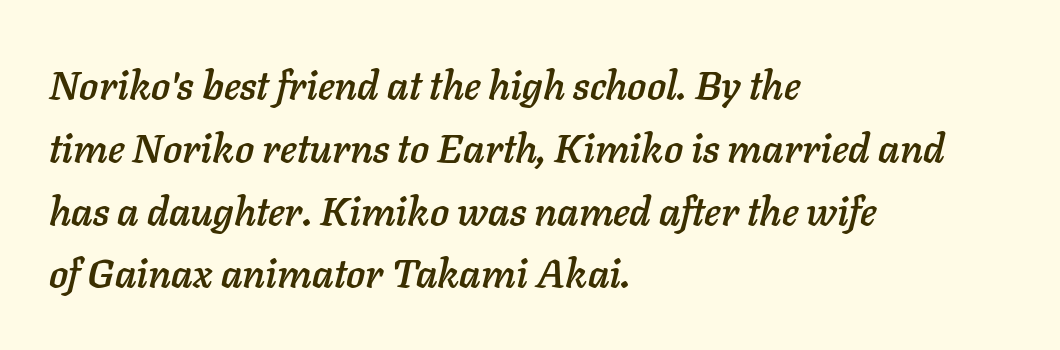
{"italic": "yes", "lean": "right", "slant_degrees": 11, "width": "normal", "stroke_contrast": "low", "x_height": "medium", "monospaced": "no", "underline": "no", "align": "left", "line_spacing": "normal", "line_spacing_ratio": 1.57, "letter_spacing": "normal", "letter_spacing_em": 0.0, "glyph_px": 40}
